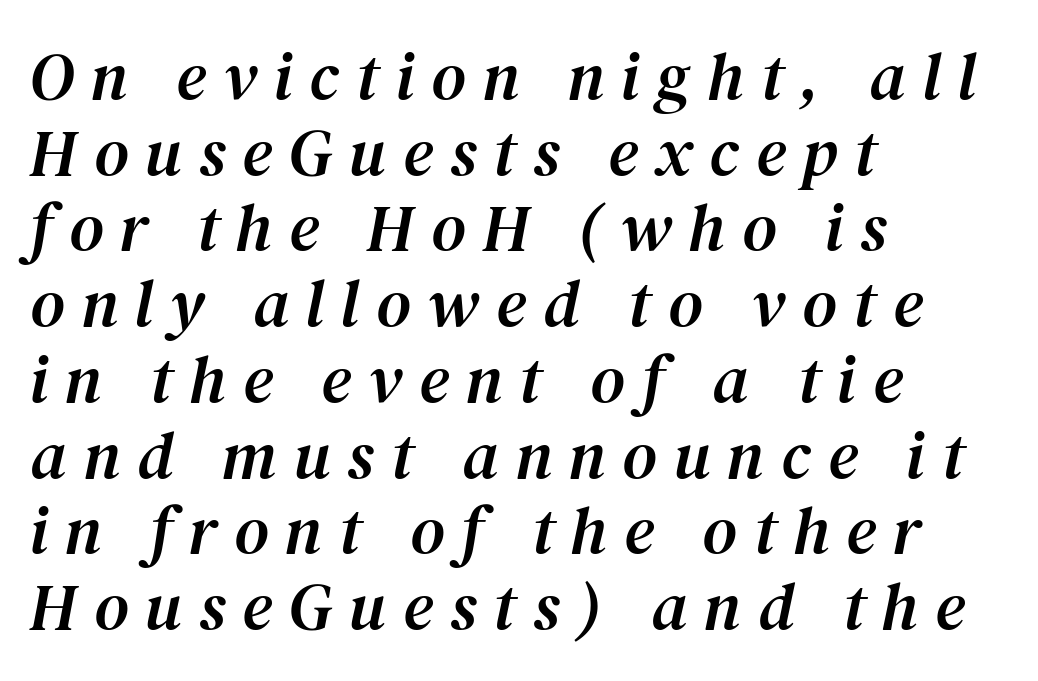
The image shows 67 px serif type, italic (leaning right); set left-aligned, tight line spacing (1.13x), unusually wide letter spacing (+0.25 em), not underlined; medium stroke contrast and a medium x-height.
